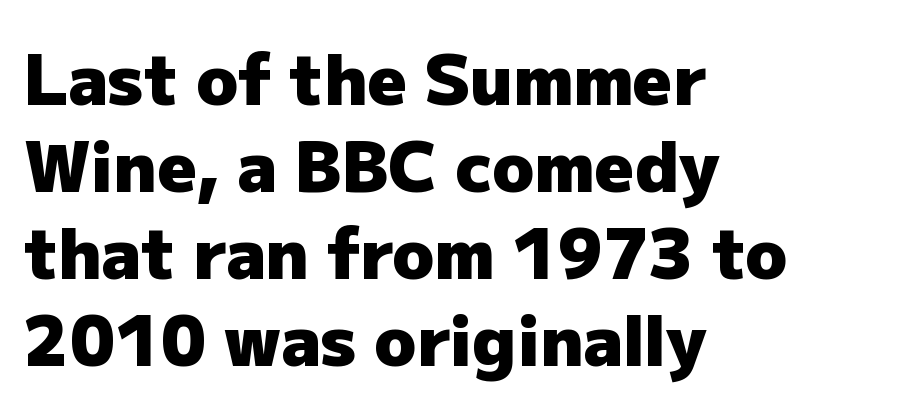
Q: Is the text bold? A: Yes.
Q: Is the text italic (slanted)? A: No, it is upright.
Q: Is the typeface a serif or a sans-serif typeface? A: Sans-serif.
Q: Is the text underlined? A: No.
Q: How is the paragraph aligned? A: Left-aligned.
Q: Is the spacing between letters normal or unusually wide? A: Normal.
Q: Is the spacing between lines tight, normal or loose? A: Normal.
Q: Width (condensed, normal, or wide)? A: Normal.
Q: Stroke contrast? A: Low.
Q: x-height? A: Medium.
Q: Monospaced? A: No.
